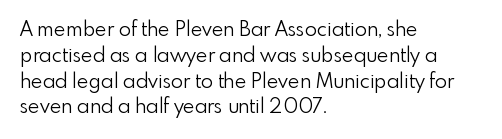
{"italic": "no", "bold": "no", "underline": "no", "align": "left", "line_spacing": "normal", "line_spacing_ratio": 1.29, "letter_spacing": "normal", "letter_spacing_em": 0.0, "glyph_px": 20}
